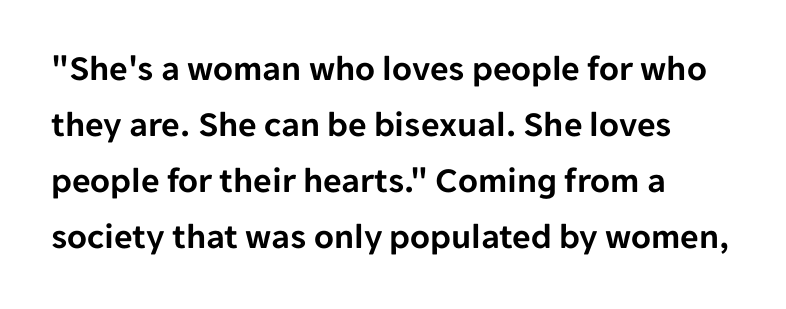
{"serif": "no", "italic": "no", "width": "normal", "stroke_contrast": "low", "x_height": "medium", "monospaced": "no", "underline": "no", "align": "left", "line_spacing": "normal", "line_spacing_ratio": 1.56, "letter_spacing": "normal", "letter_spacing_em": 0.0, "glyph_px": 36}
